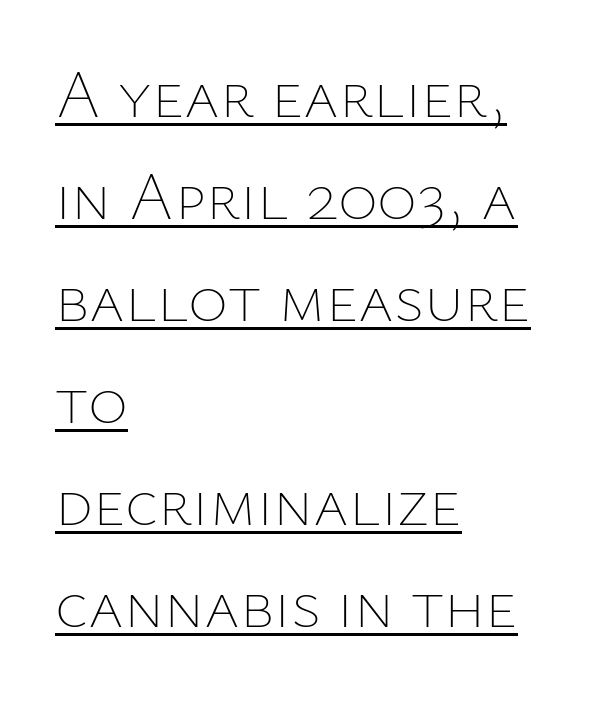
Q: Is the text bold? A: No.
Q: Is the text italic (slanted)? A: No, it is upright.
Q: Is the text underlined? A: Yes.
Q: How is the paragraph aligned? A: Left-aligned.
Q: Is the spacing between letters normal or unusually wide? A: Normal.
Q: Is the spacing between lines tight, normal or loose? A: Normal.
Q: Width (condensed, normal, or wide)? A: Normal.
Q: Stroke contrast? A: Low.
Q: x-height? A: Medium.
Q: Monospaced? A: No.
